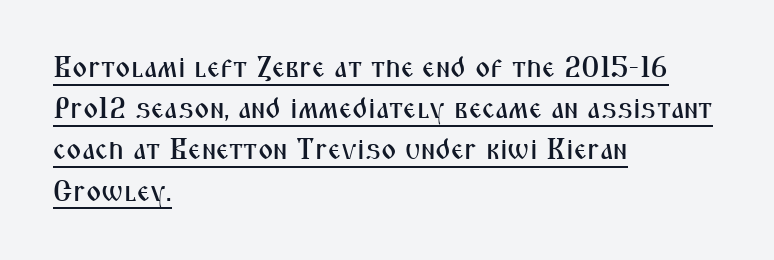
Style check: upright. You can tell from the bare stems that sans-serif type was used. The passage is arranged the way most books set body copy — flush left. The passage shown is typed in a proportional face where columns would drift. The rendering uses the underline text-decoration. Summary of vertical rhythm: regular, with standard interline spacing.
